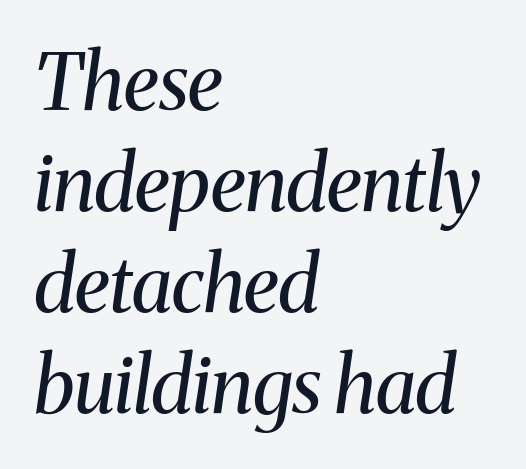
The image shows 77 px regular-weight serif type, italic (leaning right); set left-aligned, normal line spacing (1.31x), normal letter spacing, not underlined; medium stroke contrast and a medium x-height.
